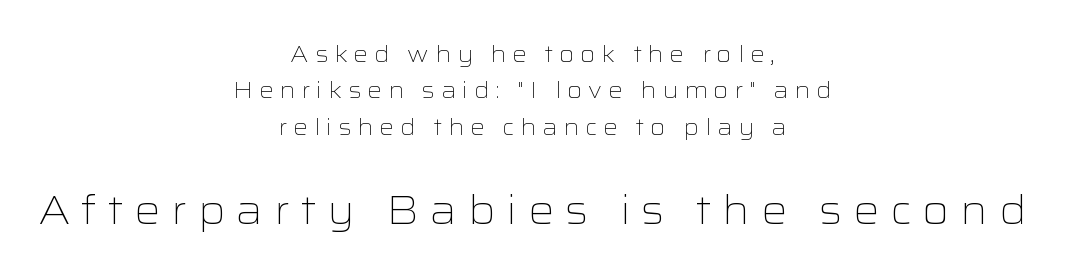
The image shows 41 px light, wide sans-serif type, upright; set centered, normal line spacing (1.58x), unusually wide letter spacing (+0.26 em), not underlined; the second (bottom) block is 1.78x larger; low stroke contrast and a medium x-height.
